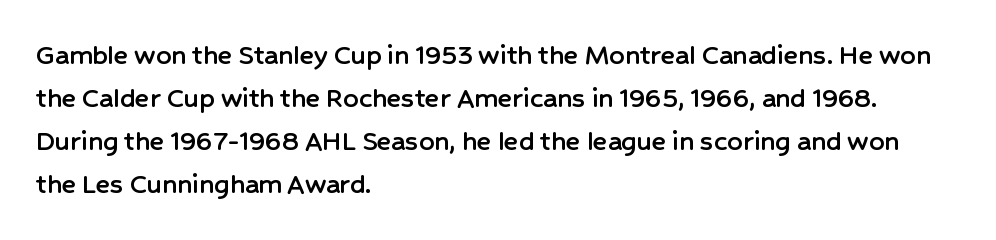
Look at the bottom of the vertical strokes: they stop flat, with no serifs. The leading is moderate, giving the passage an even texture. The baseline area is clear. The rendering uses natural spacing where letterforms have individual widths.
